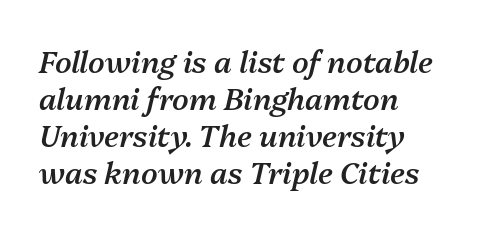
Q: Is the text bold? A: Semi-bold.
Q: Is the text italic (slanted)? A: Yes, it leans right by about 13 degrees.
Q: Is the text underlined? A: No.
Q: How is the paragraph aligned? A: Left-aligned.
Q: Is the spacing between letters normal or unusually wide? A: Normal.
Q: Width (condensed, normal, or wide)? A: Normal.
Q: Stroke contrast? A: Medium.
Q: x-height? A: Medium.
Q: Monospaced? A: No.
